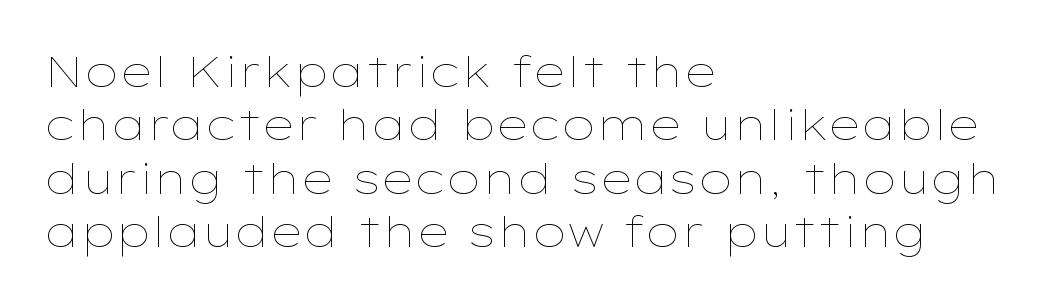
The image shows 43 px thin, wide type, upright; set left-aligned, line spacing 1.24x, normal letter spacing, not underlined; low stroke contrast and a medium x-height.
